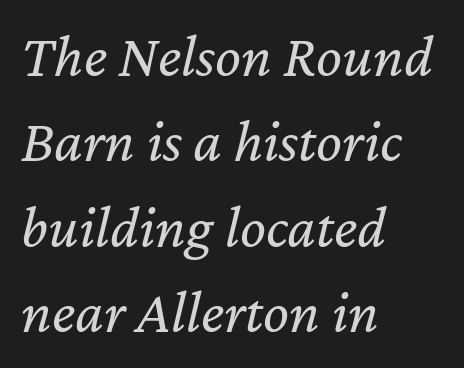
{"italic": "yes", "lean": "right", "slant_degrees": 12, "bold": "no", "weight": "regular", "width": "normal", "stroke_contrast": "low", "x_height": "medium", "monospaced": "no", "underline": "no", "align": "left", "line_spacing": "normal", "line_spacing_ratio": 1.4, "letter_spacing": "normal", "letter_spacing_em": 0.0, "glyph_px": 61}
